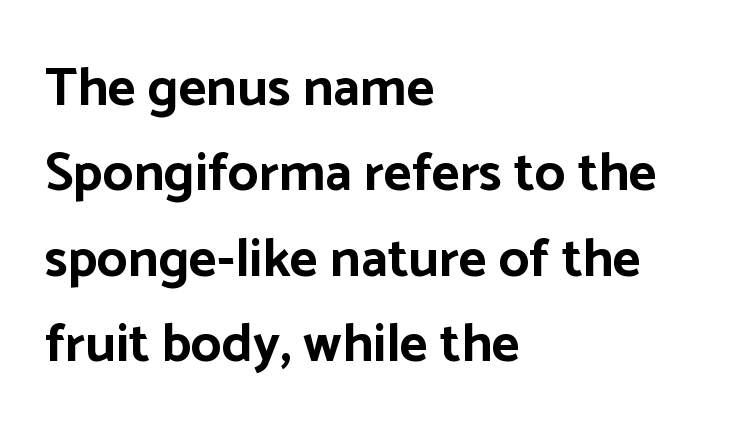
The image shows 54 px bold sans-serif type, upright; set left-aligned, normal line spacing (1.58x), normal letter spacing, not underlined; low stroke contrast and a medium x-height.
